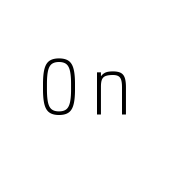
The strokes are not fattened; the text isn't bold. Serifs: no, the terminals of the letterforms are clean. Spacing verdict: monospaced, one width for all characters. This is roman type, the default non-slanted kind. Decoration check: the copy has no underline.
